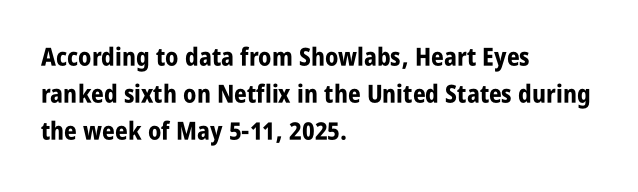
{"italic": "no", "bold": "yes", "underline": "no", "align": "left", "line_spacing": "normal", "line_spacing_ratio": 1.49, "letter_spacing": "normal", "letter_spacing_em": 0.0, "glyph_px": 25}
